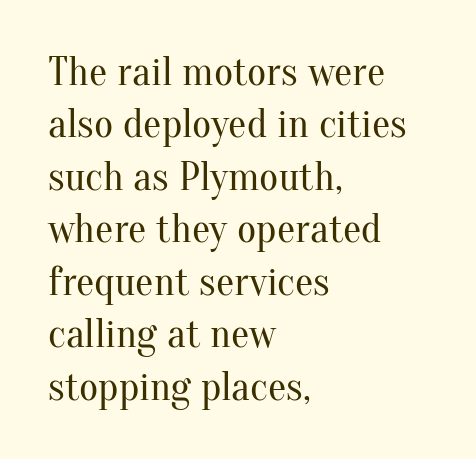
The image shows 41 px regular-weight serif type, upright; set left-aligned, normal line spacing (1.28x), normal letter spacing, not underlined; medium stroke contrast and a small x-height.
